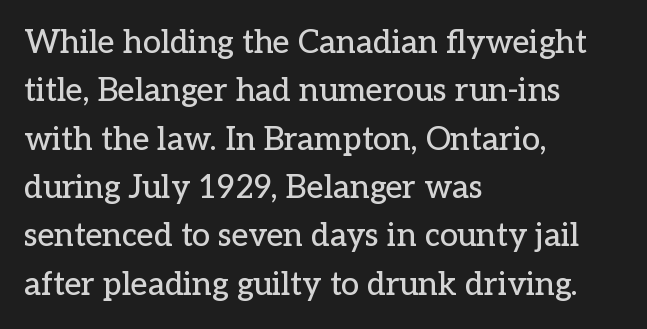
The typesetter chose a ragged-right arrangement here. The typeface chosen for these lines features serifs. Beneath every word, the page is bare. Line spacing here is normal. This sample uses an upright cut, with every glyph sitting square on the baseline. Caption: standard tracking, unaltered.
